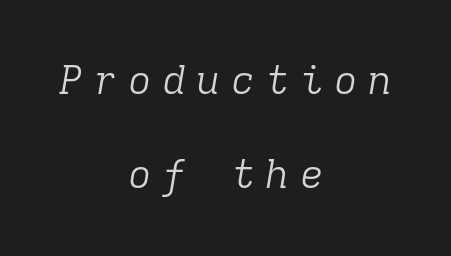
Q: Is the text bold? A: No.
Q: Is the text italic (slanted)? A: Yes, it leans right by about 9 degrees.
Q: Is the typeface a serif or a sans-serif typeface? A: Serif.
Q: Is the text underlined? A: No.
Q: How is the paragraph aligned? A: Centered.
Q: Is the spacing between letters normal or unusually wide? A: Unusually wide.
Q: Is the spacing between lines tight, normal or loose? A: Loose.
Q: Width (condensed, normal, or wide)? A: Normal.
Q: Stroke contrast? A: Low.
Q: x-height? A: Medium.
Q: Monospaced? A: Yes.
